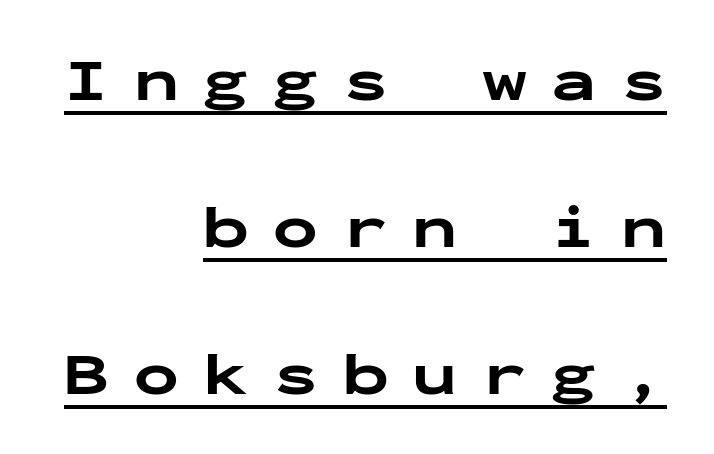
The image shows 60 px bold, wide sans-serif type, upright, monospaced; set right-aligned, loose line spacing (2.45x), unusually wide letter spacing (+0.41 em), underlined; low stroke contrast and a medium x-height.
